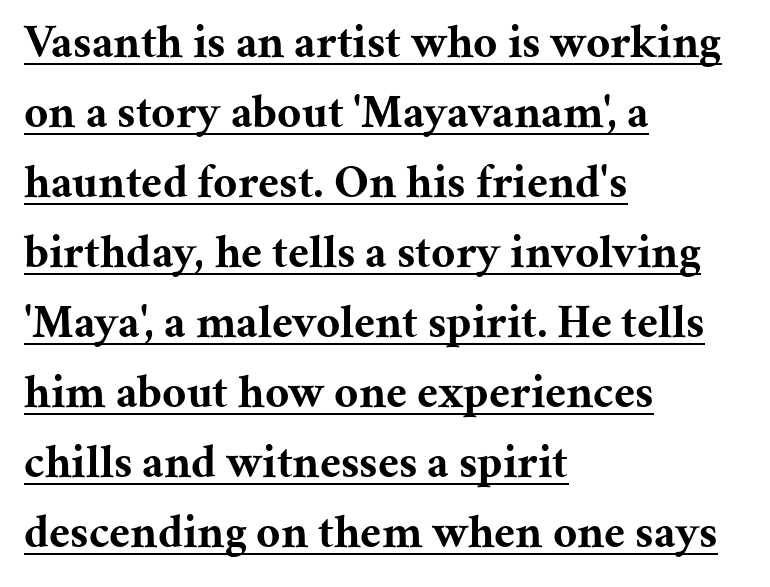
Q: Is the text bold? A: Yes.
Q: Is the text italic (slanted)? A: No, it is upright.
Q: Is the typeface a serif or a sans-serif typeface? A: Serif.
Q: Is the text underlined? A: Yes.
Q: How is the paragraph aligned? A: Left-aligned.
Q: Is the spacing between letters normal or unusually wide? A: Normal.
Q: Is the spacing between lines tight, normal or loose? A: Normal.
Q: Width (condensed, normal, or wide)? A: Normal.
Q: Stroke contrast? A: Medium.
Q: x-height? A: Medium.
Q: Monospaced? A: No.
